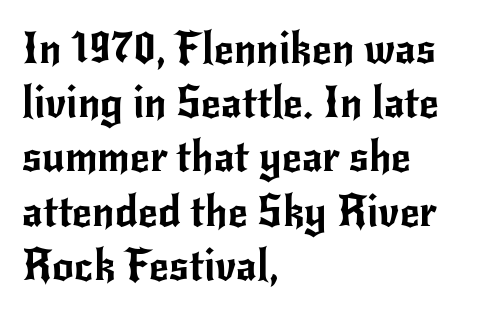
{"serif": "no", "italic": "no", "width": "normal", "stroke_contrast": "low", "x_height": "small", "monospaced": "no", "underline": "no", "align": "left", "line_spacing": "normal", "line_spacing_ratio": 1.26, "letter_spacing": "normal", "letter_spacing_em": 0.0, "glyph_px": 43}
